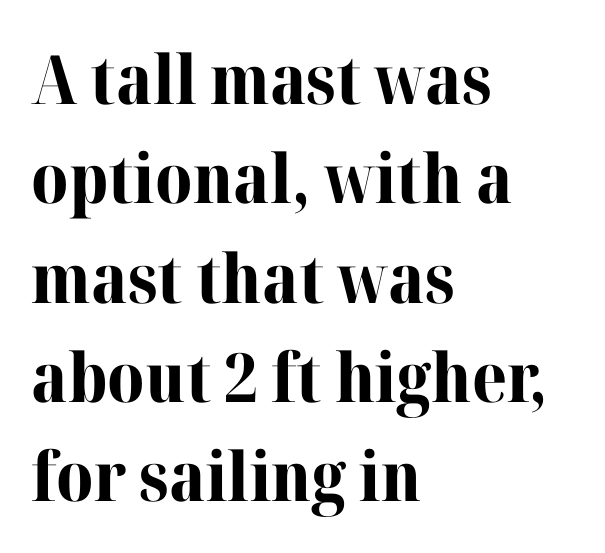
Q: Is the text bold? A: Yes.
Q: Is the text italic (slanted)? A: No, it is upright.
Q: Is the typeface a serif or a sans-serif typeface? A: Serif.
Q: Is the text underlined? A: No.
Q: How is the paragraph aligned? A: Left-aligned.
Q: Is the spacing between letters normal or unusually wide? A: Normal.
Q: Is the spacing between lines tight, normal or loose? A: Normal.
Q: Width (condensed, normal, or wide)? A: Normal.
Q: Stroke contrast? A: High.
Q: x-height? A: Medium.
Q: Monospaced? A: No.
